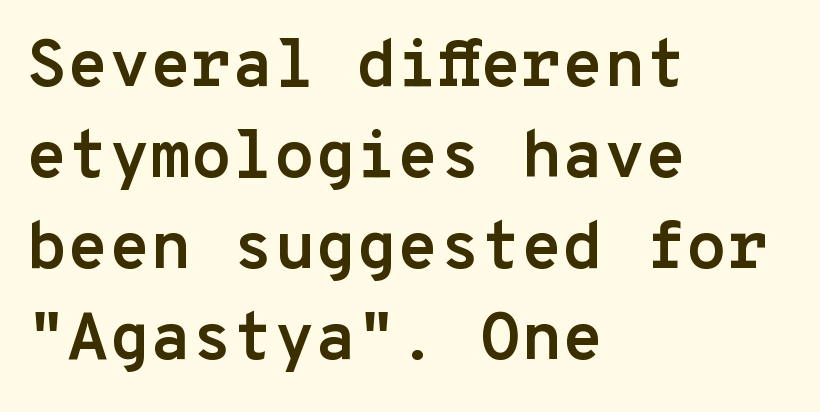
A typesetter would mark this as roman, not italic. These lines are rendered in a fixed-pitch font. Weight: bold. The foot of each line stays bare and open. Look at the tracking — it's just the regular setting, nothing added. Serif or sans? Sans — the stroke terminals are bare.
